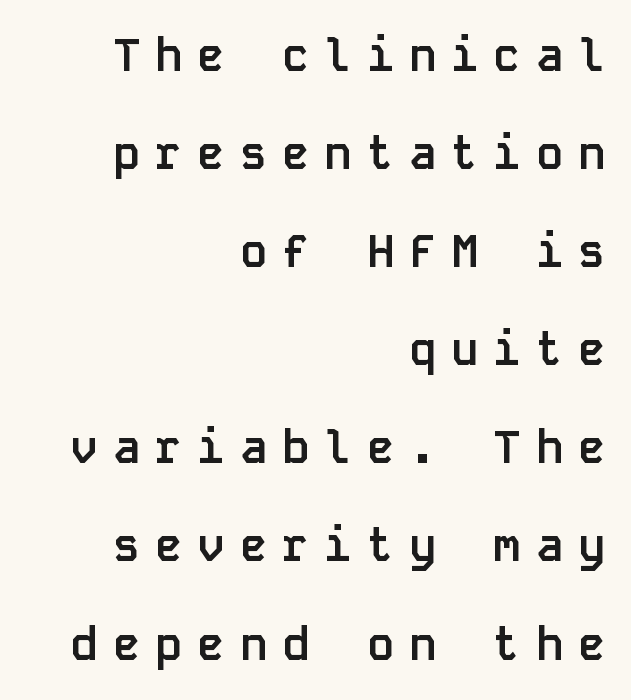
Q: Is the text bold? A: Yes.
Q: Is the text italic (slanted)? A: No, it is upright.
Q: Is the typeface a serif or a sans-serif typeface? A: Sans-serif.
Q: Is the text underlined? A: No.
Q: How is the paragraph aligned? A: Right-aligned.
Q: Is the spacing between letters normal or unusually wide? A: Unusually wide.
Q: Is the spacing between lines tight, normal or loose? A: Loose.
Q: Width (condensed, normal, or wide)? A: Normal.
Q: Stroke contrast? A: Low.
Q: x-height? A: Large.
Q: Monospaced? A: Yes.
